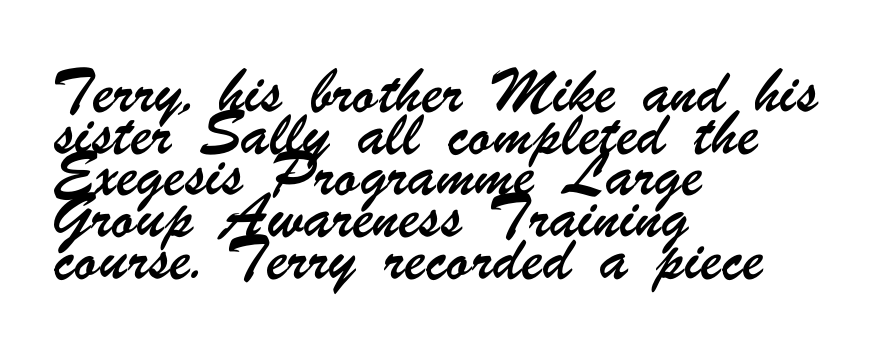
{"serif": "no", "width": "condensed", "stroke_contrast": "low", "x_height": "small", "monospaced": "no", "underline": "no", "align": "left", "line_spacing": "normal", "line_spacing_ratio": 1.49, "letter_spacing": "normal", "letter_spacing_em": 0.0, "glyph_px": 28}
